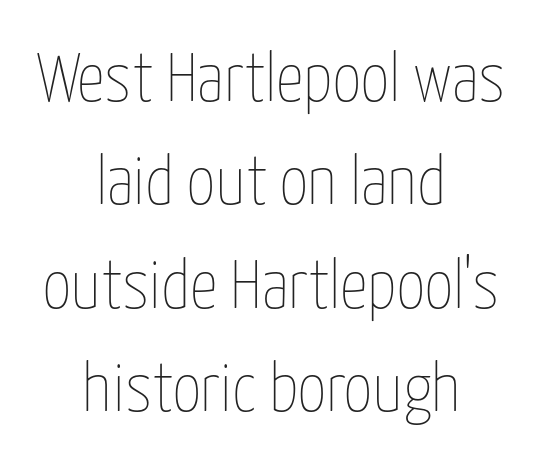
The image shows 69 px thin, condensed type, upright; set centered, normal line spacing (1.5x), normal letter spacing, not underlined; low stroke contrast and a medium x-height.
